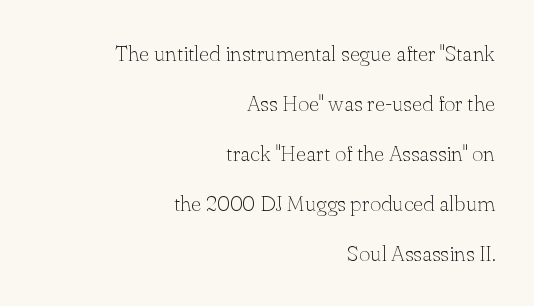
{"italic": "no", "bold": "no", "underline": "no", "align": "right", "line_spacing": "loose", "line_spacing_ratio": 2.27, "letter_spacing": "normal", "letter_spacing_em": 0.0, "glyph_px": 22}
